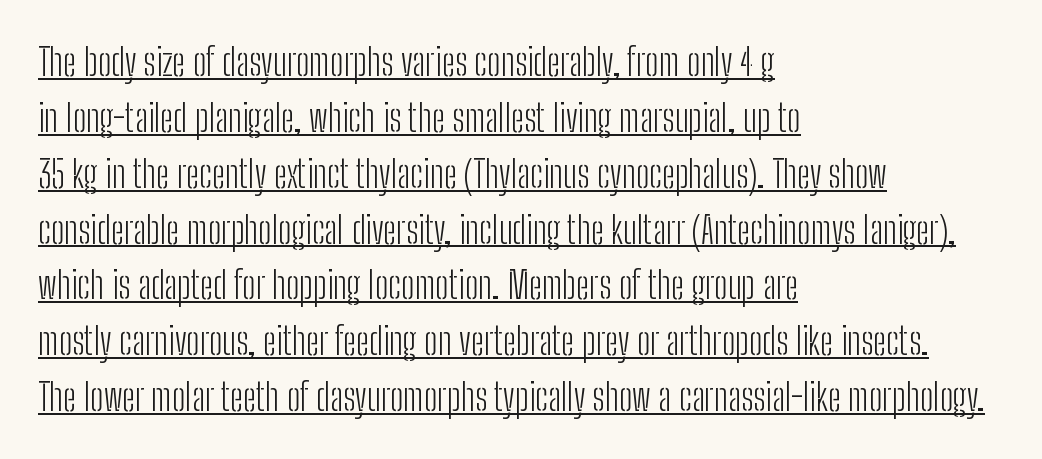
The image shows 38 px light, condensed sans-serif type, upright; set left-aligned, normal line spacing (1.47x), normal letter spacing, underlined; low stroke contrast and a medium x-height.
